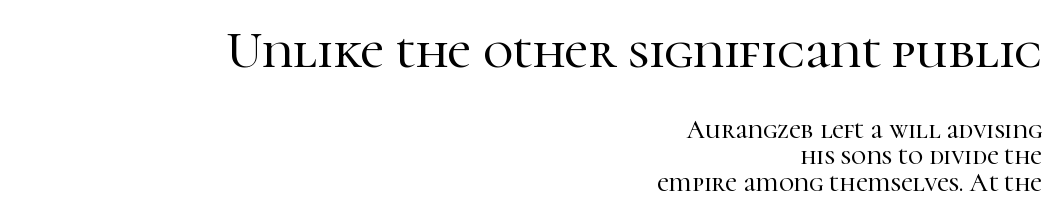
Q: Is the text italic (slanted)? A: No, it is upright.
Q: Is the typeface a serif or a sans-serif typeface? A: Serif.
Q: Is the text underlined? A: No.
Q: How is the paragraph aligned? A: Right-aligned.
Q: Is the spacing between letters normal or unusually wide? A: Normal.
Q: Is the spacing between lines tight, normal or loose? A: Tight.
Q: Which block of text is set in a larger size, the first (top) or the second (bottom)? A: The first (top) one.
Q: Width (condensed, normal, or wide)? A: Normal.
Q: Stroke contrast? A: High.
Q: x-height? A: Medium.
Q: Monospaced? A: No.
